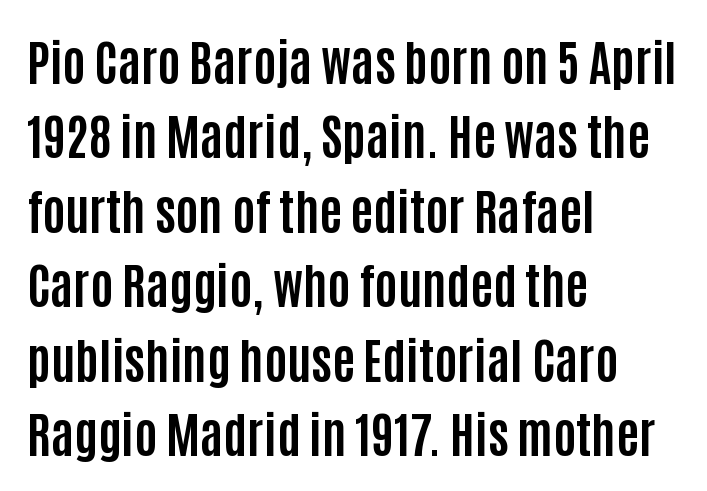
Rendered with straight, roman letterforms. A bare baseline throughout the passage. Students, this is bold: see how much ink each stroke carries. Nothing sits at the stroke ends, so this counts as sans-serif. Note the varied advance widths — an 'i' is clearly narrower than an 'm'. Short note: letters normally spaced.
